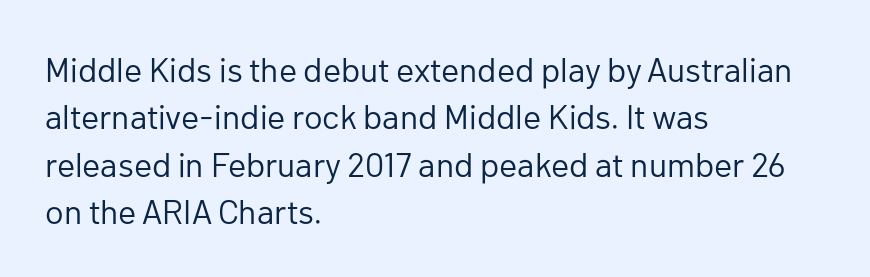
The glyphs in this specimen are sans serif. Rendered with straight, roman letterforms. Which margin do the lines hug? The left one — the right edge is uneven. Glance below the letters and you will spot only blank space.
